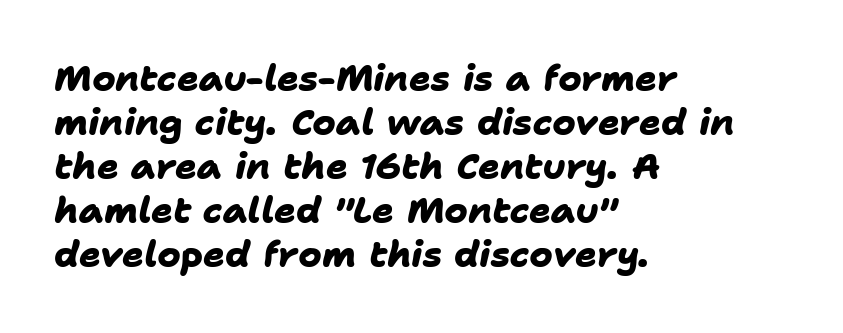
{"serif": "no", "bold": "yes", "weight": "heavy", "width": "normal", "stroke_contrast": "low", "x_height": "medium", "monospaced": "no", "underline": "no", "align": "left", "line_spacing_ratio": 1.22, "letter_spacing": "normal", "letter_spacing_em": 0.0, "glyph_px": 36}
